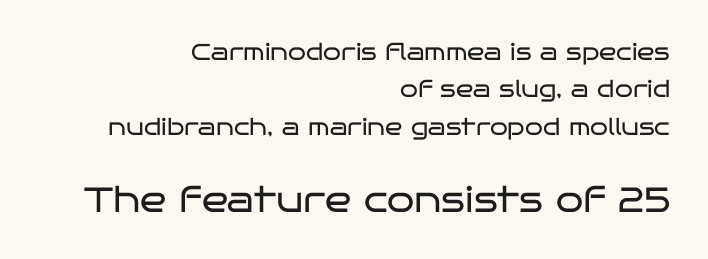
{"serif": "no", "italic": "no", "bold": "no", "weight": "regular", "width": "wide", "stroke_contrast": "low", "x_height": "large", "monospaced": "no", "underline": "no", "align": "right", "line_spacing": "normal", "line_spacing_ratio": 1.62, "letter_spacing": "normal", "letter_spacing_em": 0.0, "larger_block": "second", "size_ratio": 1.52, "glyph_px": 35}
